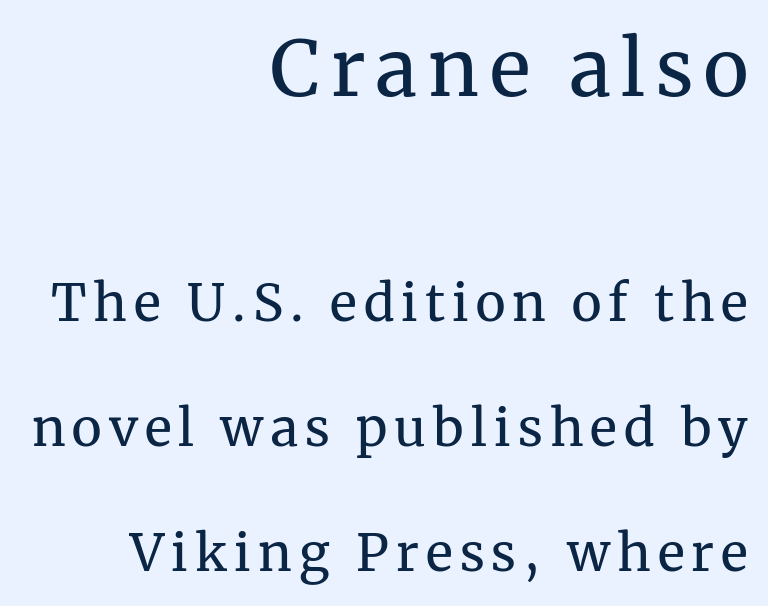
Where is the straight margin? On the right. Rule under the text: the space is simply empty. Is there much room between lines? Yes — plenty of vertical air separates them. This is not heavy type; no bold has been used. Is this a sans? No — the strokes have serifs.
